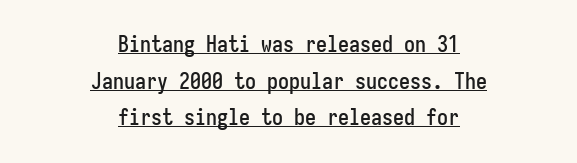
Q: Is the text italic (slanted)? A: No, it is upright.
Q: Is the text underlined? A: Yes.
Q: How is the paragraph aligned? A: Centered.
Q: Is the spacing between letters normal or unusually wide? A: Normal.
Q: Is the spacing between lines tight, normal or loose? A: Normal.
